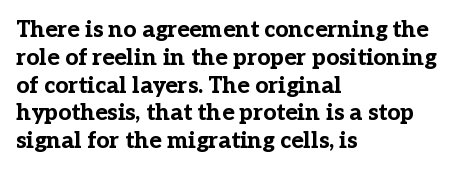
{"italic": "no", "bold": "yes", "underline": "no", "align": "left", "line_spacing_ratio": 1.21, "letter_spacing": "normal", "letter_spacing_em": 0.0, "glyph_px": 23}
